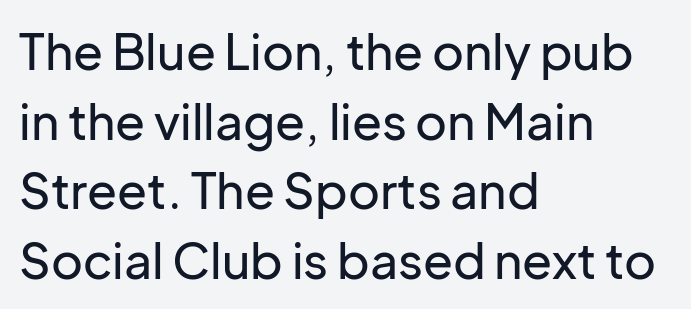
Q: Is the text italic (slanted)? A: No, it is upright.
Q: Is the typeface a serif or a sans-serif typeface? A: Sans-serif.
Q: Is the text underlined? A: No.
Q: How is the paragraph aligned? A: Left-aligned.
Q: Is the spacing between letters normal or unusually wide? A: Normal.
Q: Is the spacing between lines tight, normal or loose? A: Normal.
Q: Width (condensed, normal, or wide)? A: Normal.
Q: Stroke contrast? A: Low.
Q: x-height? A: Medium.
Q: Monospaced? A: No.
